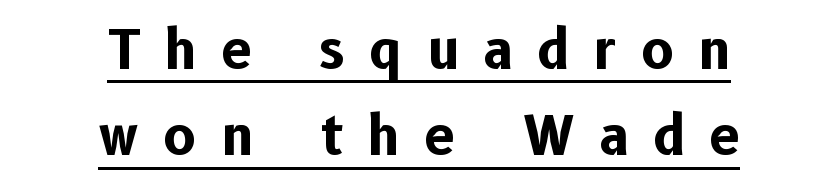
The whitespace from short lines is split evenly between both sides. You could not count columns in this text — the font is proportionally spaced. Glyph-to-glyph distance is far greater than everyday printed text. These characters rest on top of a visible drawn line.
